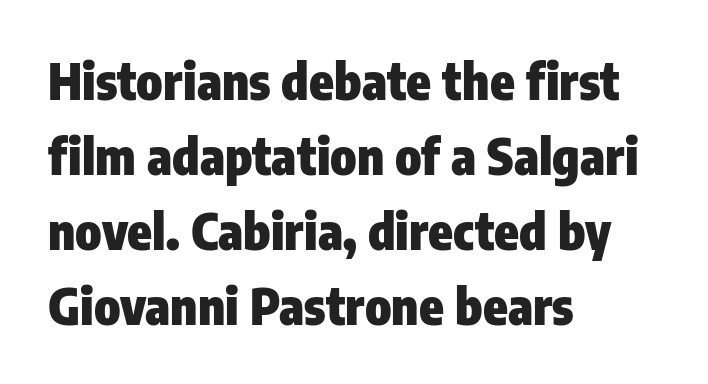
Notice how the passage keeps a crisp vertical edge on the left only. Proportional: the letters do not fall into vertical columns. Every stem runs plumb, perpendicular to the baseline. How heavy is the stroke? Heavy — this is a bold.
